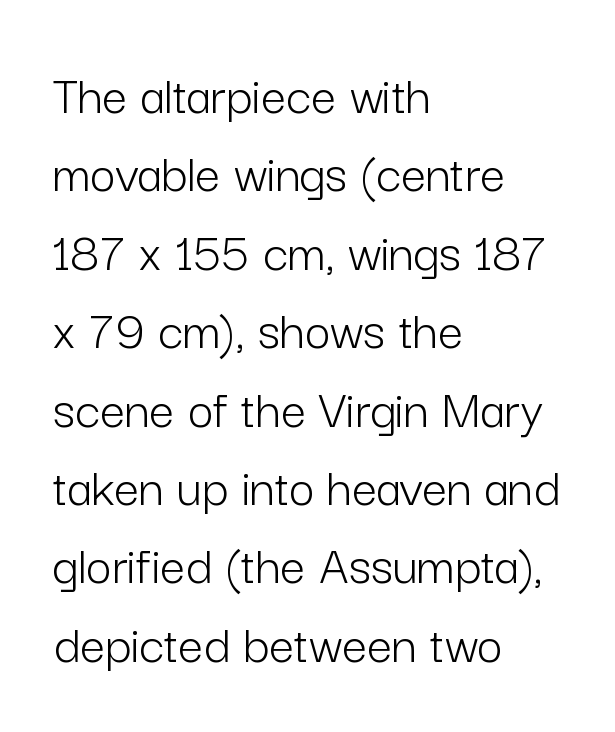
Q: Is the text bold? A: No.
Q: Is the text italic (slanted)? A: No, it is upright.
Q: Is the typeface a serif or a sans-serif typeface? A: Sans-serif.
Q: Is the text underlined? A: No.
Q: How is the paragraph aligned? A: Left-aligned.
Q: Is the spacing between letters normal or unusually wide? A: Normal.
Q: Is the spacing between lines tight, normal or loose? A: Normal.
Q: Width (condensed, normal, or wide)? A: Normal.
Q: Stroke contrast? A: Low.
Q: x-height? A: Medium.
Q: Monospaced? A: No.
